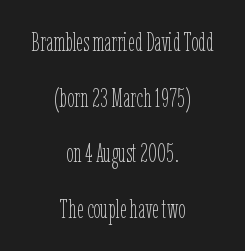
The image shows 26 px text type, upright; set centered, loose line spacing (2.14x), normal letter spacing, not underlined.
